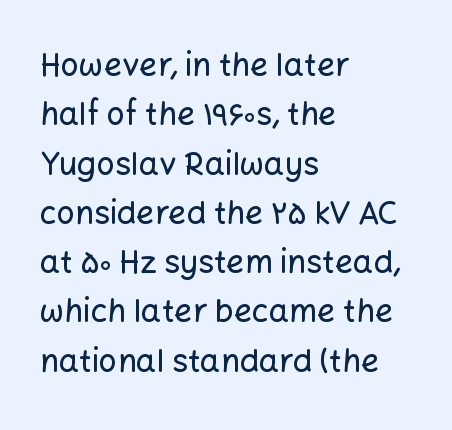
The image shows 32 px sans-serif type, upright; set left-aligned, normal line spacing (1.54x), normal letter spacing, not underlined; low stroke contrast and a medium x-height.
